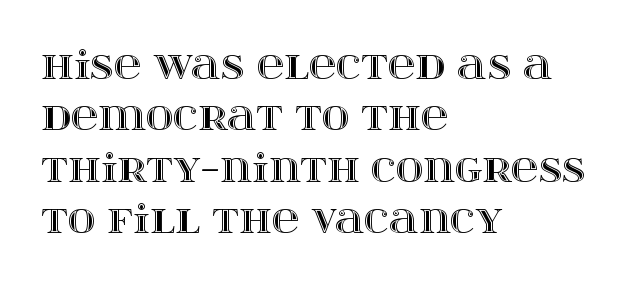
The image shows 38 px wide type, upright; set left-aligned, normal line spacing (1.35x), normal letter spacing, not underlined; a large x-height.
